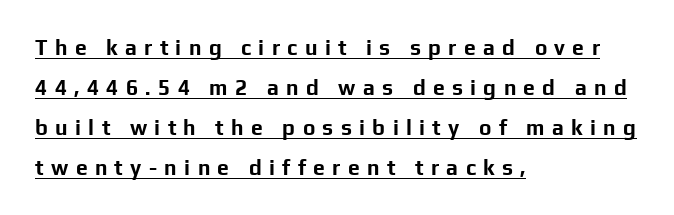
Is there any slant? The stems are plumb. Notice how the passage keeps a crisp vertical edge on the left only. Students, this is bold: see how much ink each stroke carries. Spacing between characters has been opened up far beyond the box default. Regarding leading, the lines here are spaced well apart. The typesetter has applied underlining to the passage shown.
